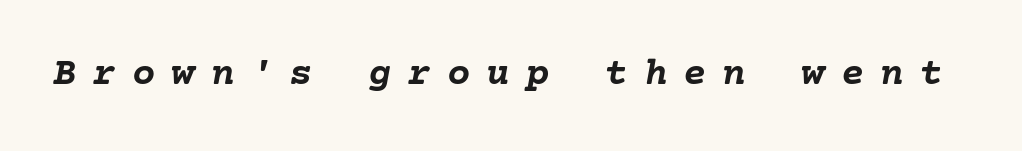
Q: Is the text bold? A: Yes.
Q: Is the text italic (slanted)? A: Yes, it leans right by about 10 degrees.
Q: Is the text underlined? A: No.
Q: Is the spacing between letters normal or unusually wide? A: Unusually wide.
Q: Width (condensed, normal, or wide)? A: Normal.
Q: Stroke contrast? A: Low.
Q: x-height? A: Medium.
